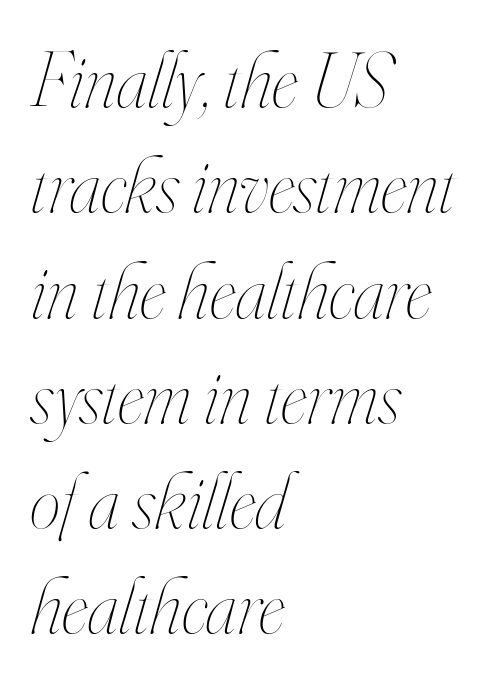
The image shows 78 px thin, condensed type, italic (leaning right); set left-aligned, normal line spacing (1.35x), normal letter spacing, not underlined; high stroke contrast and a small x-height.
